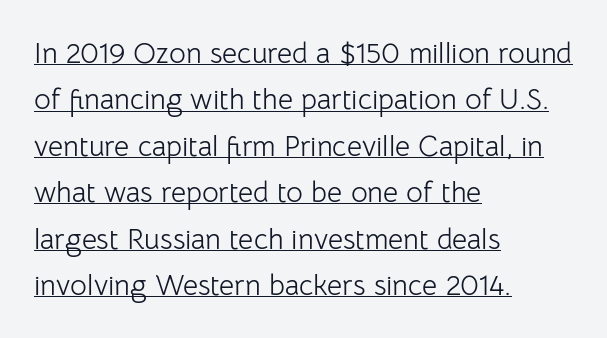
Q: Is the text bold? A: No.
Q: Is the text italic (slanted)? A: No, it is upright.
Q: Is the typeface a serif or a sans-serif typeface? A: Sans-serif.
Q: Is the text underlined? A: Yes.
Q: How is the paragraph aligned? A: Left-aligned.
Q: Is the spacing between letters normal or unusually wide? A: Normal.
Q: Is the spacing between lines tight, normal or loose? A: Normal.
Q: Width (condensed, normal, or wide)? A: Normal.
Q: Stroke contrast? A: Low.
Q: x-height? A: Medium.
Q: Monospaced? A: No.
